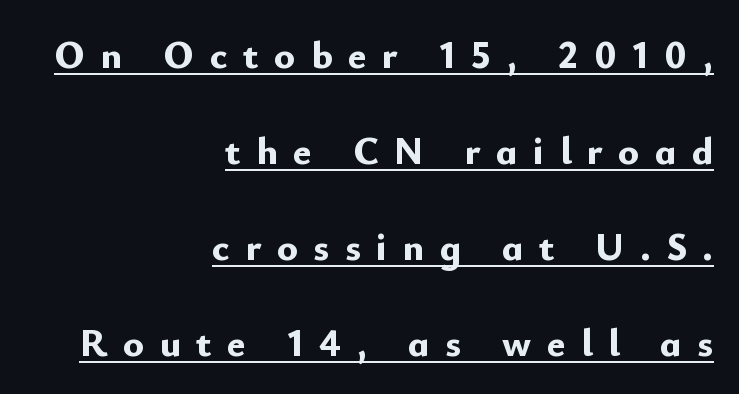
{"serif": "no", "italic": "no", "bold": "yes", "weight": "bold", "width": "normal", "stroke_contrast": "low", "x_height": "small", "monospaced": "no", "underline": "yes", "align": "right", "line_spacing": "loose", "line_spacing_ratio": 2.46, "letter_spacing": "wide", "letter_spacing_em": 0.4, "glyph_px": 39}
